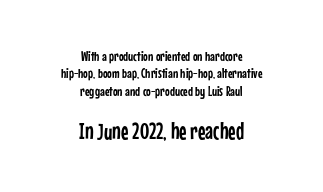
The following chunk of copy outweighs the initial chunk in type size. Ascenders rise straight up at ninety degrees. The gaps between neighbouring characters are ordinary and unremarkable. The space beneath each line is pristine and unruled. Leftover space on each line is divided equally before and after the words.
